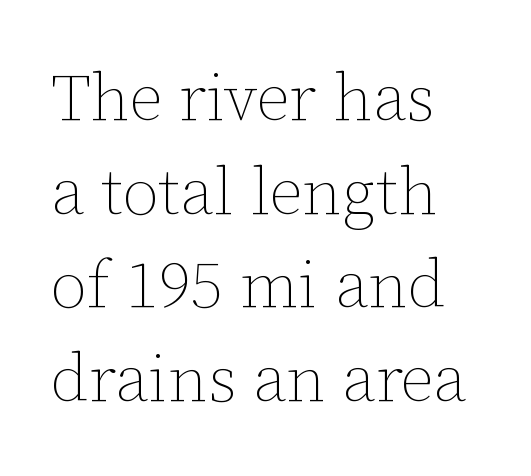
Q: Is the text bold? A: No.
Q: Is the text italic (slanted)? A: No, it is upright.
Q: Is the text underlined? A: No.
Q: How is the paragraph aligned? A: Left-aligned.
Q: Is the spacing between letters normal or unusually wide? A: Normal.
Q: Is the spacing between lines tight, normal or loose? A: Normal.
Q: Width (condensed, normal, or wide)? A: Normal.
Q: Stroke contrast? A: Low.
Q: x-height? A: Medium.
Q: Monospaced? A: No.
